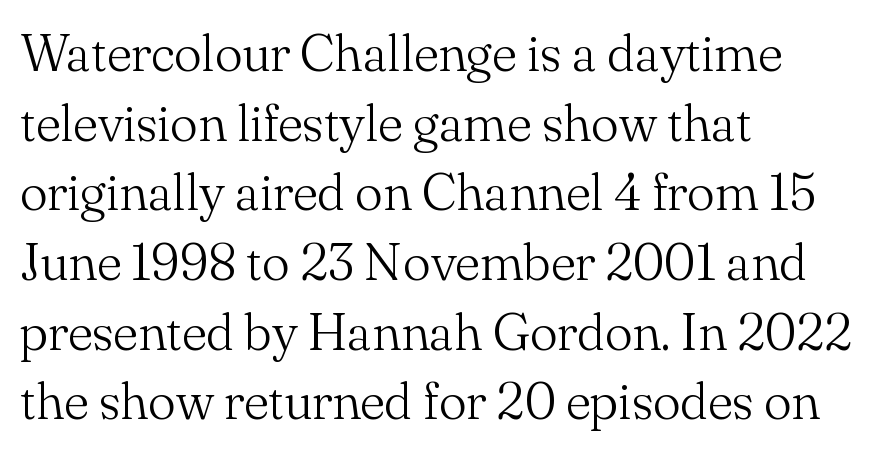
The image shows 52 px light serif type, upright; set left-aligned, normal line spacing (1.34x), normal letter spacing, not underlined; medium stroke contrast and a small x-height.
